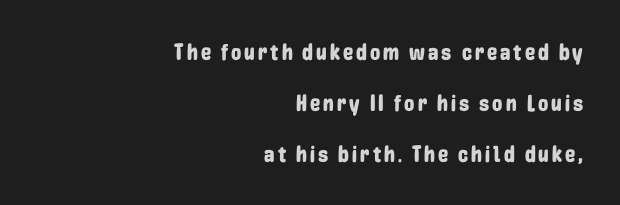
The image shows 23 px text type, upright; set right-aligned, loose line spacing (2.22x), not underlined.
